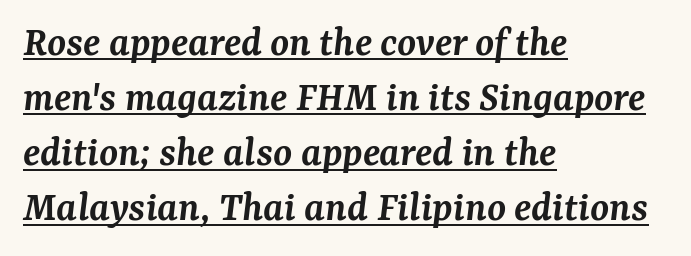
The image shows 43 px semibold serif type, italic (leaning right); set left-aligned, normal line spacing (1.28x), normal letter spacing, underlined; medium stroke contrast and a medium x-height.
